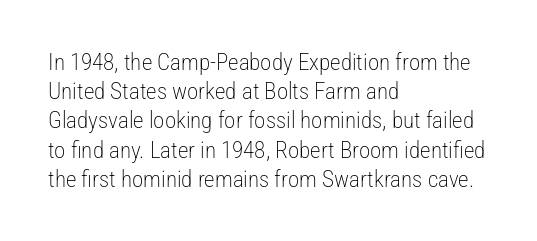
{"italic": "no", "bold": "no", "underline": "no", "align": "left", "line_spacing": "normal", "line_spacing_ratio": 1.27, "letter_spacing": "normal", "letter_spacing_em": 0.0, "glyph_px": 23}
